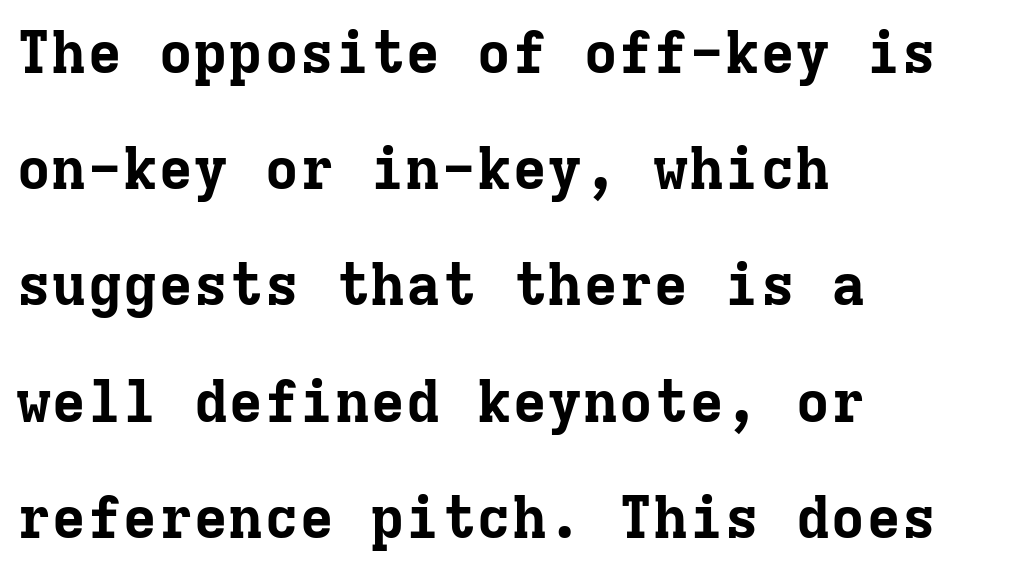
{"serif": "yes", "italic": "no", "bold": "yes", "weight": "bold", "width": "normal", "stroke_contrast": "low", "x_height": "medium", "monospaced": "yes", "underline": "no", "align": "left", "line_spacing": "loose", "line_spacing_ratio": 1.97, "letter_spacing": "normal", "letter_spacing_em": 0.0, "glyph_px": 59}
